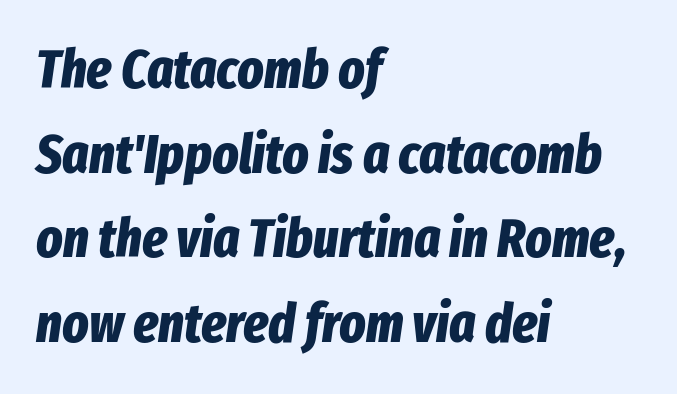
Check under the words: just untouched page. Characters follow at the spacing the type designer built in. Compared with a centered layout, this one pins lines to the left instead. The block of text has a typical density, with ordinary space between rows. The strokes are fattened all the way to bold.
